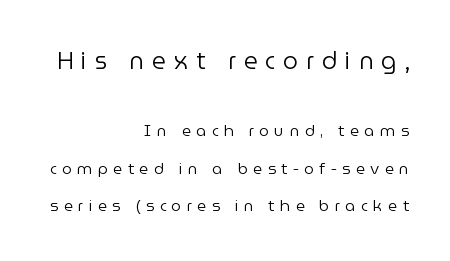
The image shows 24 px text type, upright; set right-aligned, loose line spacing (2.36x), unusually wide letter spacing (+0.33 em), not underlined; the first (top) block is 1.5x larger.
